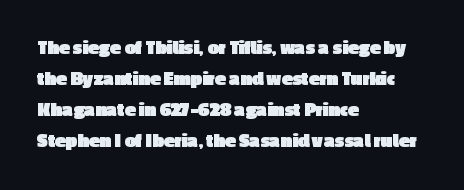
{"italic": "no", "bold": "yes", "underline": "no", "align": "left", "line_spacing": "normal", "line_spacing_ratio": 1.55, "letter_spacing": "normal", "letter_spacing_em": 0.0, "glyph_px": 20}
